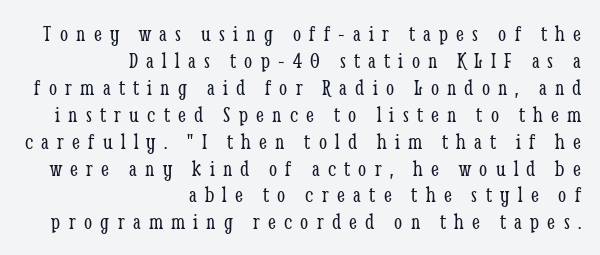
The letters are spread apart with noticeably loose tracking. This is roman type, the default non-slanted kind. The glyphs are unaccompanied by any horizontal stroke below them. Stem width sits at or under what a default text font uses. Notice how the passage keeps a crisp vertical edge on the right only.
